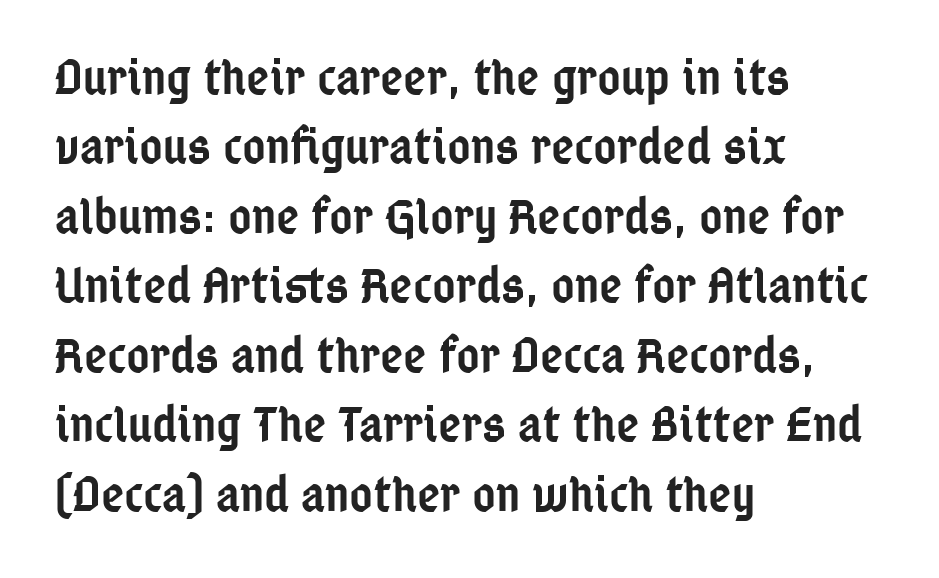
Notice the strokes are somewhat thickened but not fully heavy: this is a semibold. Where is the straight margin? On the left. Honestly, there is no underline to notice here at all. Stroke terminals: plain, sans-serif.
